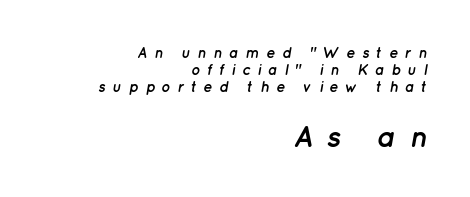
Q: Is the text bold? A: Yes.
Q: Is the text italic (slanted)? A: Yes, it leans right by about 12 degrees.
Q: Is the text underlined? A: No.
Q: How is the paragraph aligned? A: Right-aligned.
Q: Is the spacing between letters normal or unusually wide? A: Unusually wide.
Q: Is the spacing between lines tight, normal or loose? A: Tight.
Q: Which block of text is set in a larger size, the first (top) or the second (bottom)? A: The second (bottom) one.
Q: Width (condensed, normal, or wide)? A: Normal.
Q: Stroke contrast? A: Low.
Q: x-height? A: Medium.
Q: Monospaced? A: No.
